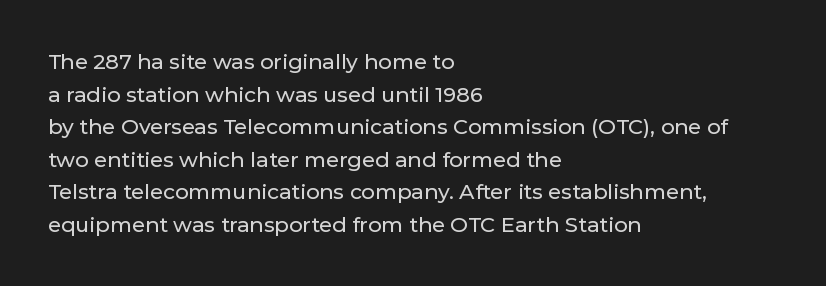
The line-height multiplier appears to be the usual default. Posture: straight, roman, zero tilt. This sample uses plain, unmodified letter spacing. No word sits above an underline.
